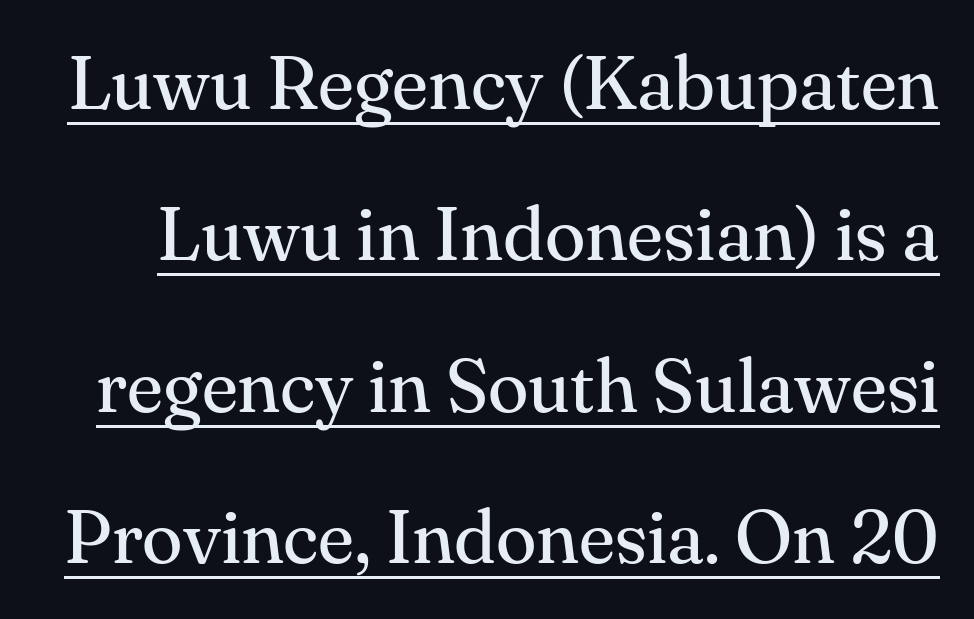
A typesetter would mark this as roman, not italic. Beneath each row of characters lies a ruled line. Students, note that the glyphs here touch the page at normal intervals. Summary of vertical rhythm: relaxed, with wide interline spacing.
